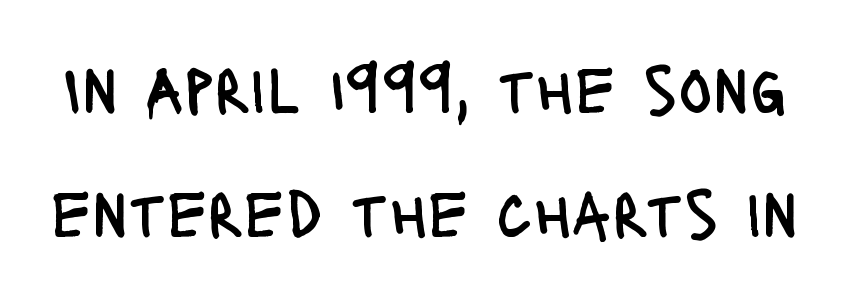
The image shows 70 px regular-weight, condensed sans-serif type, upright; set line spacing 1.77x, normal letter spacing, not underlined; low stroke contrast and a large x-height.
